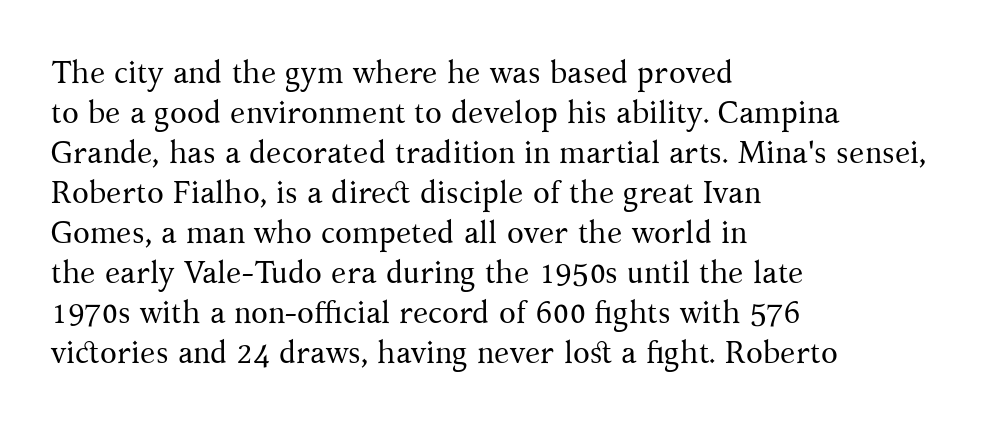
{"serif": "yes", "italic": "no", "bold": "no", "weight": "regular", "width": "normal", "stroke_contrast": "medium", "x_height": "medium", "monospaced": "no", "underline": "no", "align": "left", "line_spacing": "normal", "line_spacing_ratio": 1.29, "letter_spacing": "normal", "letter_spacing_em": 0.0, "glyph_px": 31}
